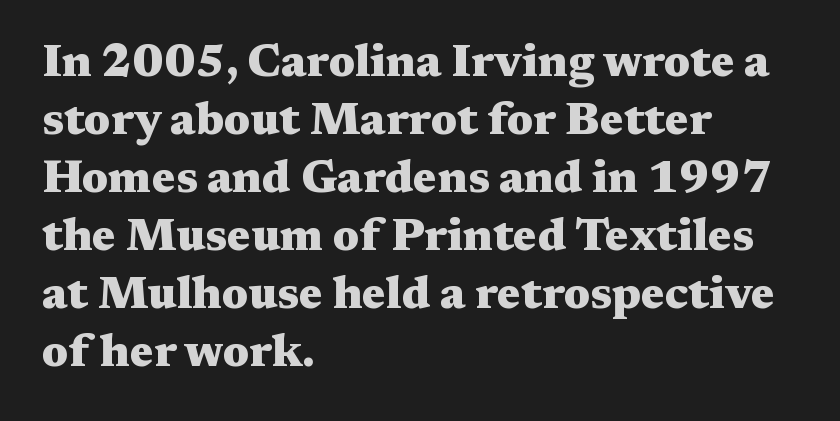
{"serif": "yes", "italic": "no", "bold": "yes", "weight": "heavy", "width": "wide", "stroke_contrast": "medium", "x_height": "medium", "monospaced": "no", "underline": "no", "align": "left", "line_spacing": "normal", "line_spacing_ratio": 1.29, "letter_spacing": "normal", "letter_spacing_em": 0.0, "glyph_px": 45}
